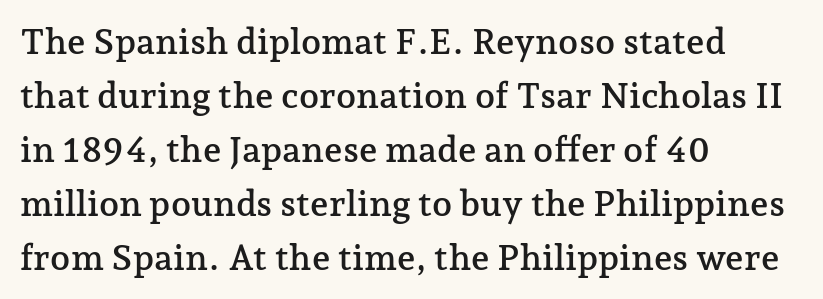
Where is the straight margin? On the left. Think of a printed novel: that variable character pitch is what you see here. Stroke terminals: seriffed. The passage shown is not underscored anywhere. Posture: vertical. Default kerning and tracking; the words read as compact shapes.
